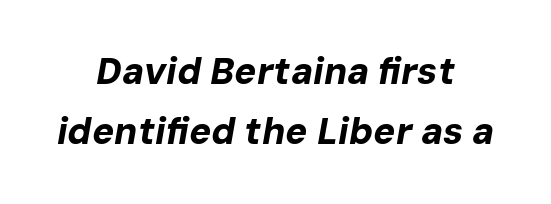
Q: Is the text bold? A: Yes.
Q: Is the text italic (slanted)? A: Yes, it leans right by about 10 degrees.
Q: Is the text underlined? A: No.
Q: How is the paragraph aligned? A: Centered.
Q: Is the spacing between letters normal or unusually wide? A: Normal.
Q: Is the spacing between lines tight, normal or loose? A: Normal.
Q: Width (condensed, normal, or wide)? A: Normal.
Q: Stroke contrast? A: Low.
Q: x-height? A: Medium.
Q: Monospaced? A: No.
